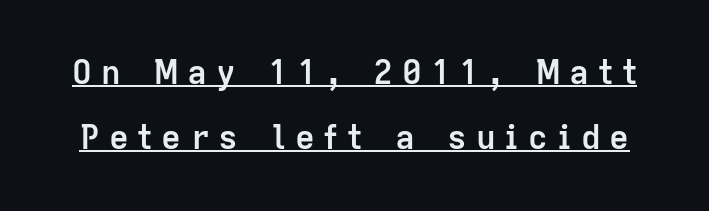
Q: Is the text bold? A: Yes.
Q: Is the text italic (slanted)? A: No, it is upright.
Q: Is the typeface a serif or a sans-serif typeface? A: Sans-serif.
Q: Is the text underlined? A: Yes.
Q: Is the spacing between letters normal or unusually wide? A: Unusually wide.
Q: Is the spacing between lines tight, normal or loose? A: Loose.
Q: Width (condensed, normal, or wide)? A: Normal.
Q: Stroke contrast? A: Low.
Q: x-height? A: Medium.
Q: Monospaced? A: No.
